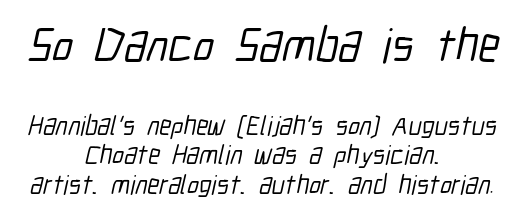
Is the block centered? Yes — each line is placed symmetrically about the middle. To sum up the face: it is a sans, with no serifs. Nothing unusual about the tracking: characters are spaced as the font intends. Students, observe: this is what under-led, compact text looks like. You could not count columns in this text — the font is proportionally spaced. Each row of text sits above clean, open space.
